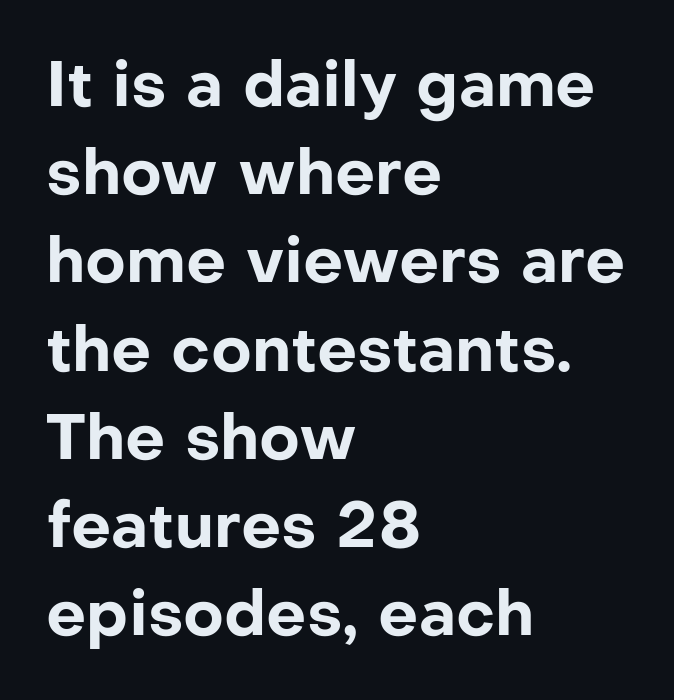
{"serif": "no", "italic": "no", "bold": "yes", "weight": "bold", "width": "normal", "stroke_contrast": "low", "x_height": "medium", "monospaced": "no", "underline": "no", "align": "left", "line_spacing": "normal", "line_spacing_ratio": 1.4, "letter_spacing": "normal", "letter_spacing_em": 0.0, "glyph_px": 63}
